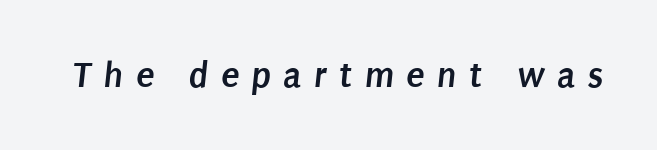
Bare-footed words on every line. The letters advance in unequal steps, a hallmark of proportional type. Substantial extra tracking has been applied to these lines. Does the type have serifs? No, each stem ends abruptly. Stroke thickness is high; the sample reads as a true bold.
